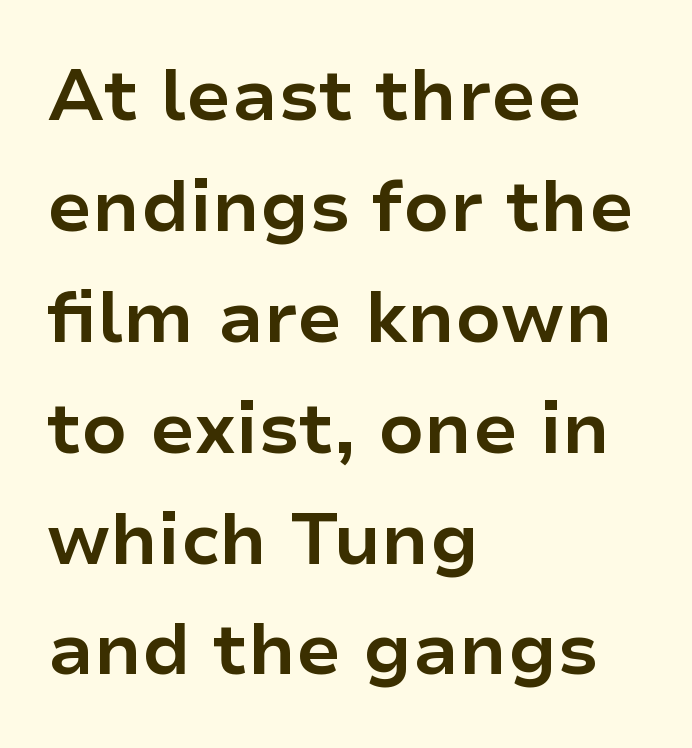
Q: Is the text bold? A: Yes.
Q: Is the text italic (slanted)? A: No, it is upright.
Q: Is the typeface a serif or a sans-serif typeface? A: Sans-serif.
Q: Is the text underlined? A: No.
Q: How is the paragraph aligned? A: Left-aligned.
Q: Is the spacing between letters normal or unusually wide? A: Normal.
Q: Is the spacing between lines tight, normal or loose? A: Normal.
Q: Width (condensed, normal, or wide)? A: Normal.
Q: Stroke contrast? A: Low.
Q: x-height? A: Medium.
Q: Monospaced? A: No.
